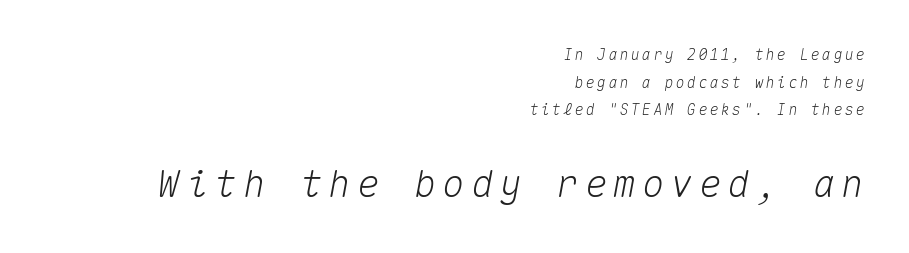
Q: Is the text italic (slanted)? A: Yes, it leans right by about 10 degrees.
Q: Is the text underlined? A: No.
Q: How is the paragraph aligned? A: Right-aligned.
Q: Which block of text is set in a larger size, the first (top) or the second (bottom)? A: The second (bottom) one.
Q: Width (condensed, normal, or wide)? A: Normal.
Q: Stroke contrast? A: Medium.
Q: x-height? A: Medium.
Q: Monospaced? A: Yes.
